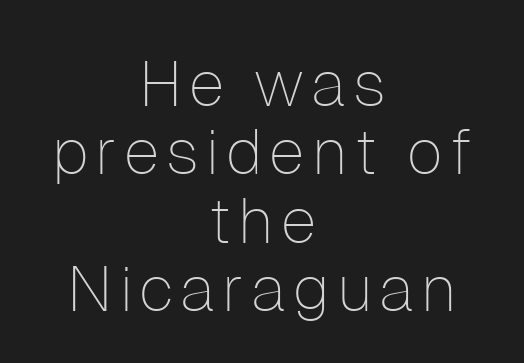
Q: Is the text bold? A: No.
Q: Is the text italic (slanted)? A: No, it is upright.
Q: Is the typeface a serif or a sans-serif typeface? A: Sans-serif.
Q: Is the text underlined? A: No.
Q: How is the paragraph aligned? A: Centered.
Q: Is the spacing between lines tight, normal or loose? A: Tight.
Q: Width (condensed, normal, or wide)? A: Normal.
Q: Stroke contrast? A: Low.
Q: x-height? A: Medium.
Q: Monospaced? A: No.
